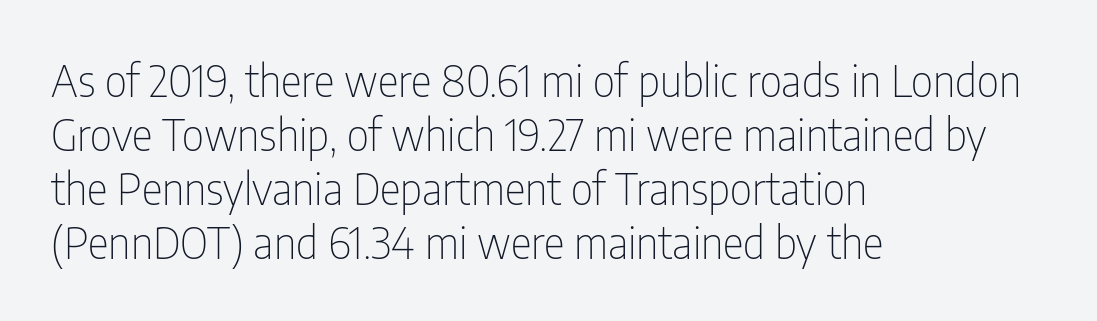
Q: Is the text bold? A: No.
Q: Is the text italic (slanted)? A: No, it is upright.
Q: Is the typeface a serif or a sans-serif typeface? A: Sans-serif.
Q: Is the text underlined? A: No.
Q: How is the paragraph aligned? A: Left-aligned.
Q: Is the spacing between letters normal or unusually wide? A: Normal.
Q: Width (condensed, normal, or wide)? A: Condensed.
Q: Stroke contrast? A: Low.
Q: x-height? A: Medium.
Q: Monospaced? A: No.
